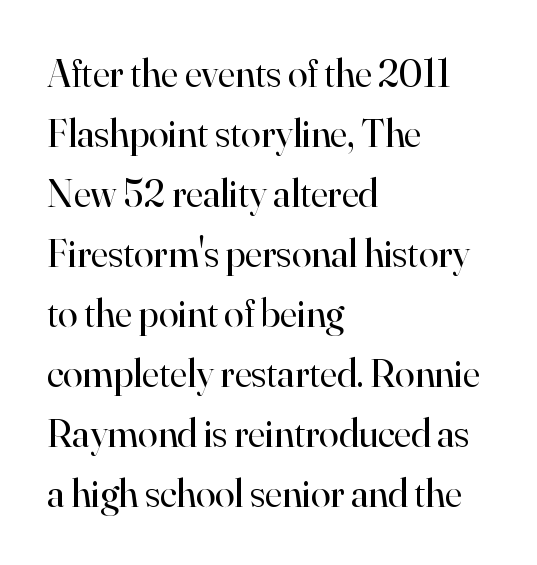
One glance says typical: line gaps are just what's usual. Letters have the restrained weight of plain body copy at most. Here the designer chose a conventional face with non-uniform glyph widths. The string is rendered with underlining switched off. You could call the tracking neutral — neither tight nor loose.
